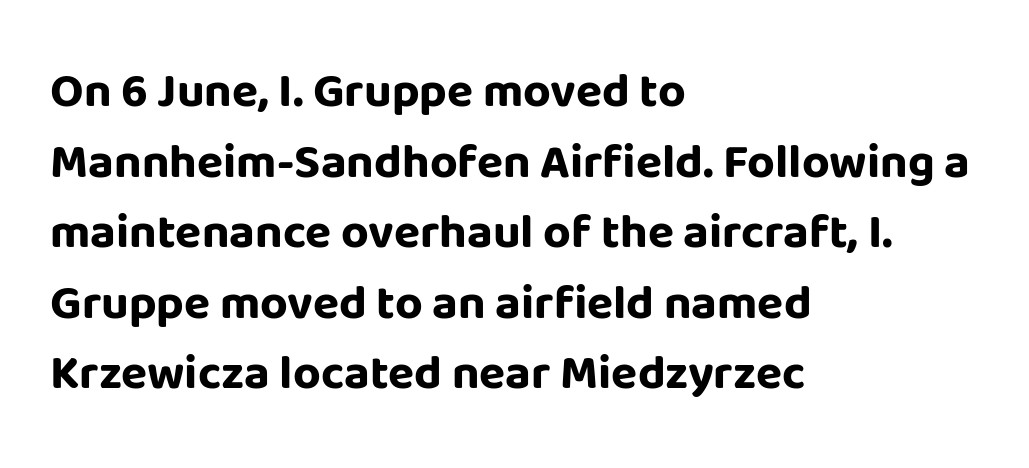
The glyphs have the mass of a bold cut. No extra tracking has been applied to these lines. The gap between lines stays unmarked. Reading down the block, your eye returns to a fixed left position each line. This is sans-serif lettering, the kind often seen on screens and signage. Posture: straight, roman, zero tilt.
